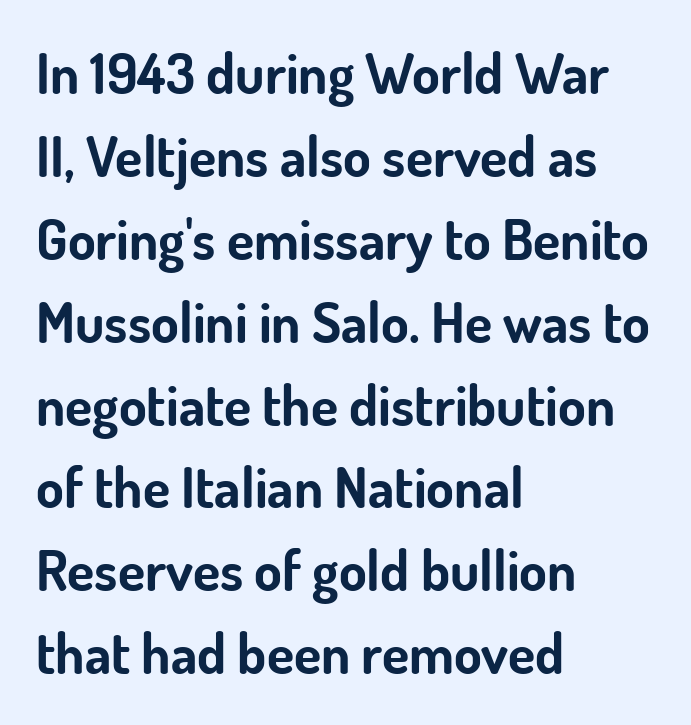
{"serif": "no", "italic": "no", "bold": "yes", "weight": "bold", "width": "normal", "stroke_contrast": "low", "x_height": "small", "monospaced": "no", "underline": "no", "align": "left", "line_spacing": "normal", "line_spacing_ratio": 1.48, "letter_spacing": "normal", "letter_spacing_em": 0.0, "glyph_px": 56}
